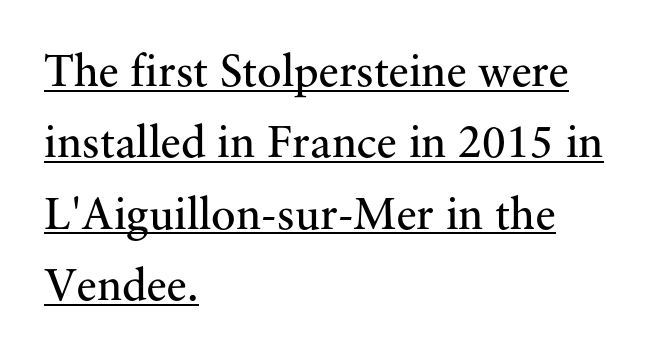
{"serif": "yes", "italic": "no", "bold": "no", "weight": "regular", "width": "normal", "stroke_contrast": "medium", "x_height": "small", "monospaced": "no", "underline": "yes", "align": "left", "line_spacing": "normal", "line_spacing_ratio": 1.55, "letter_spacing": "normal", "letter_spacing_em": 0.0, "glyph_px": 46}
